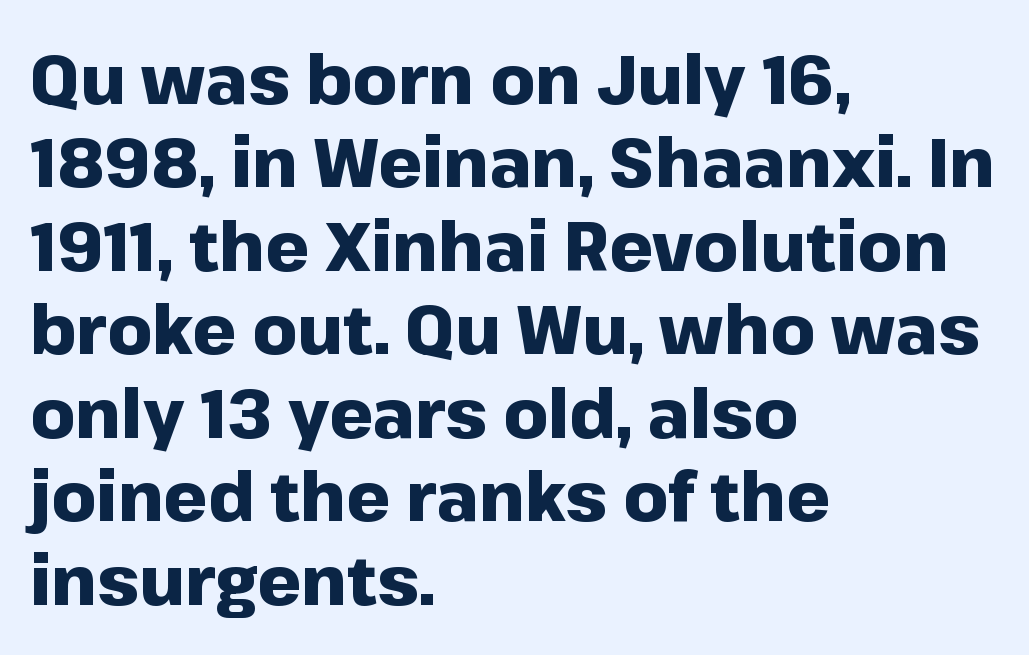
The image shows 69 px heavy sans-serif type, upright; set left-aligned, line spacing 1.21x, normal letter spacing, not underlined; low stroke contrast and a medium x-height.
